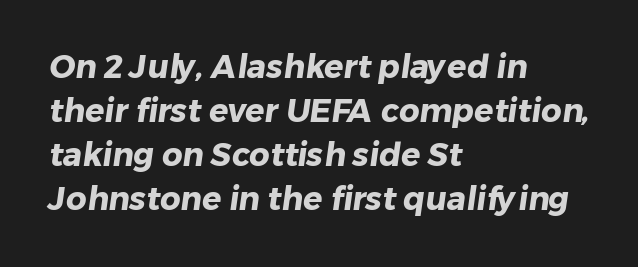
{"serif": "no", "bold": "yes", "weight": "heavy", "width": "normal", "stroke_contrast": "low", "x_height": "medium", "monospaced": "no", "underline": "no", "align": "left", "line_spacing": "normal", "line_spacing_ratio": 1.38, "letter_spacing": "normal", "letter_spacing_em": 0.0, "glyph_px": 32}
